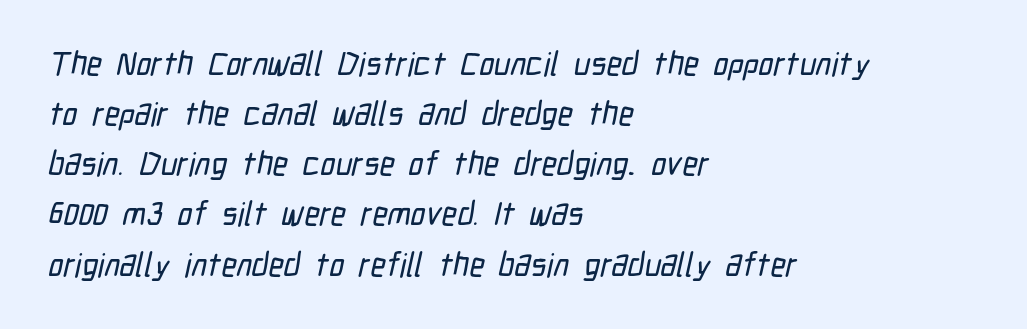
The image shows 33 px condensed sans-serif type; set left-aligned, normal line spacing (1.52x), normal letter spacing, not underlined; low stroke contrast and a medium x-height.
